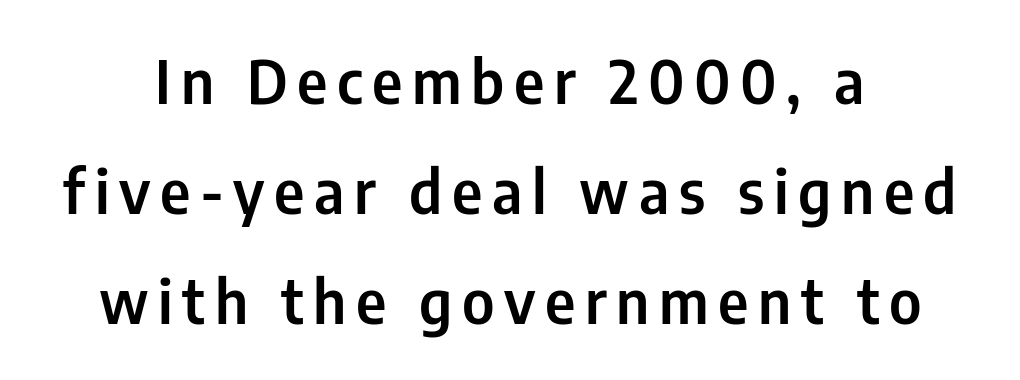
The image shows 60 px condensed sans-serif type, upright; set centered, line spacing 1.83x, not underlined; low stroke contrast and a medium x-height.
